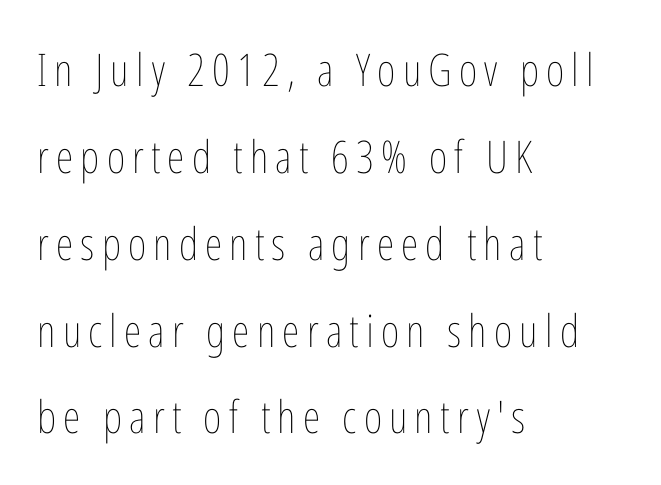
The image shows 45 px thin, condensed type, upright; set left-aligned, loose line spacing (1.93x), not underlined; low stroke contrast and a medium x-height.
